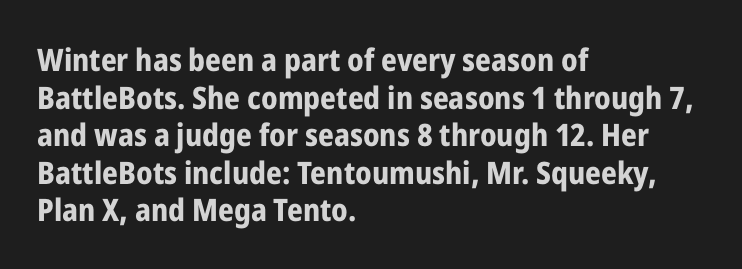
{"serif": "no", "italic": "no", "bold": "yes", "weight": "bold", "width": "condensed", "stroke_contrast": "low", "x_height": "medium", "monospaced": "no", "underline": "no", "align": "left", "line_spacing_ratio": 1.21, "letter_spacing": "normal", "letter_spacing_em": 0.0, "glyph_px": 31}
